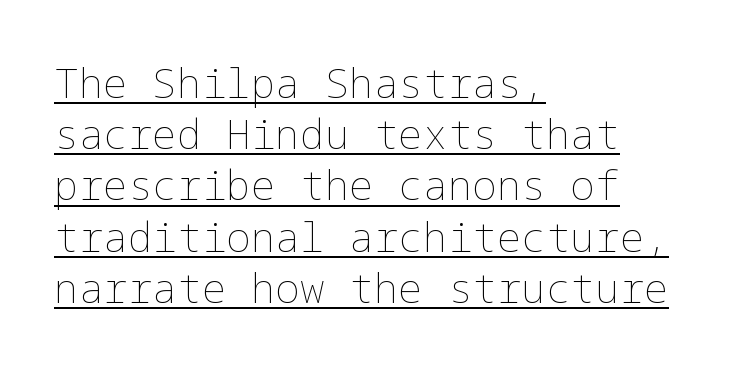
Q: Is the text bold? A: No.
Q: Is the text italic (slanted)? A: No, it is upright.
Q: Is the text underlined? A: Yes.
Q: How is the paragraph aligned? A: Left-aligned.
Q: Is the spacing between letters normal or unusually wide? A: Normal.
Q: Is the spacing between lines tight, normal or loose? A: Normal.
Q: Width (condensed, normal, or wide)? A: Normal.
Q: Stroke contrast? A: Low.
Q: x-height? A: Medium.
